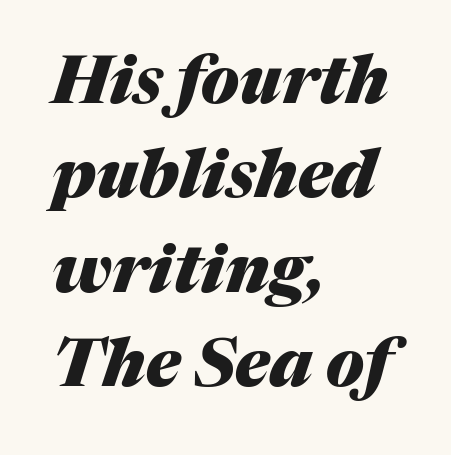
Beneath every word, the page is bare. The passage is arranged the way most books set body copy — flush left. The letters advance in unequal steps, a hallmark of proportional type. The space between consecutive lines is moderate. If you drew a line through each stem, it would be angled.
